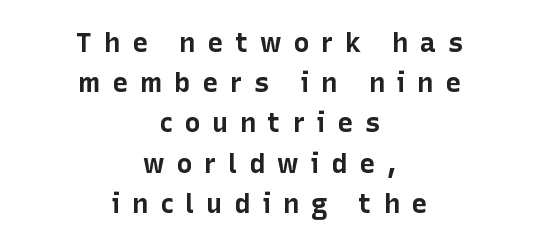
The image shows 27 px bold type, upright; set centered, normal line spacing (1.49x), unusually wide letter spacing (+0.43 em), not underlined.
